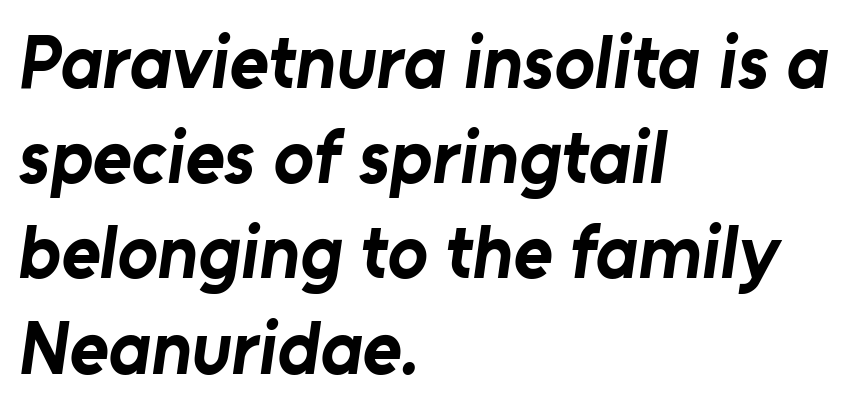
{"serif": "no", "bold": "yes", "weight": "bold", "width": "normal", "stroke_contrast": "low", "x_height": "medium", "monospaced": "no", "underline": "no", "align": "left", "line_spacing": "normal", "line_spacing_ratio": 1.27, "letter_spacing": "normal", "letter_spacing_em": 0.0, "glyph_px": 75}
